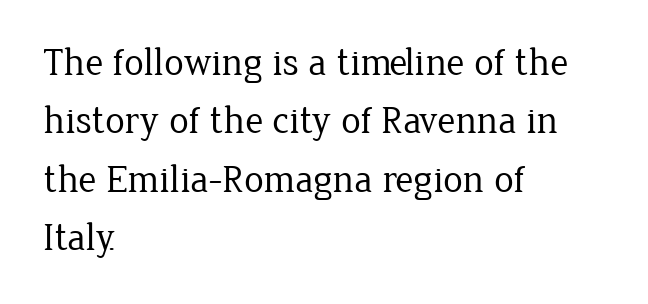
Is this a fixed-width face? No — the glyphs have proportional, varying widths. This sample is left-justified, so line endings fall wherever the words run out. Examine the stroke ends and you'll spot serifs. Students, observe: this is what conventionally led text looks like. Stems here are at most as thick as an everyday book face. Ordinary non-slanted type is in use.
